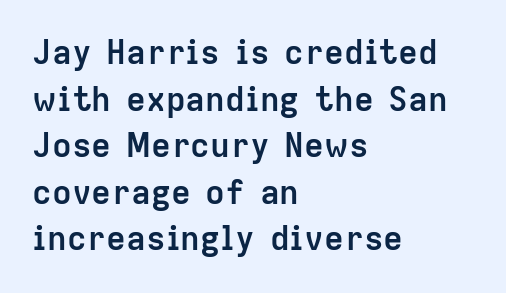
The image shows 33 px semibold sans-serif type, upright; set left-aligned, normal line spacing (1.41x), normal letter spacing, not underlined; low stroke contrast and a medium x-height.
